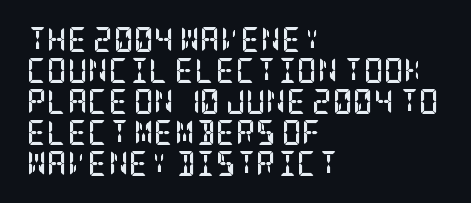
The image shows 25 px bold type, upright; set left-aligned, line spacing 1.24x, normal letter spacing, not underlined.
